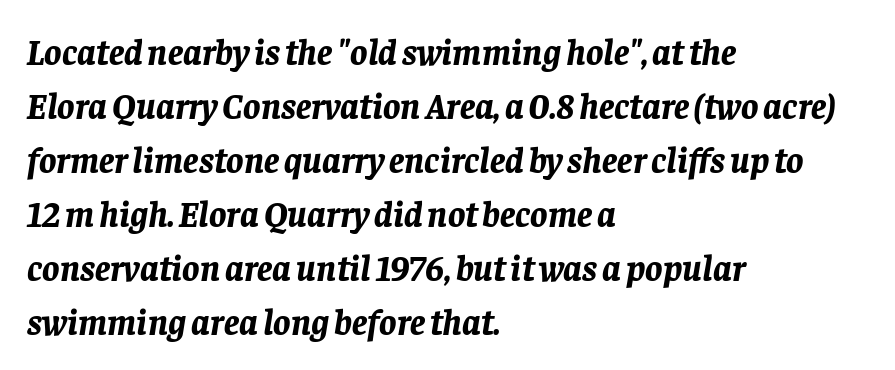
Typographic density is high because the face is bold. Do the characters align in a grid? No, the font is proportional. The line-height multiplier appears to be the usual default. The text carries the slant typical of an italic or oblique font. Lines of text with bare space underneath. Alignment: flush left.
